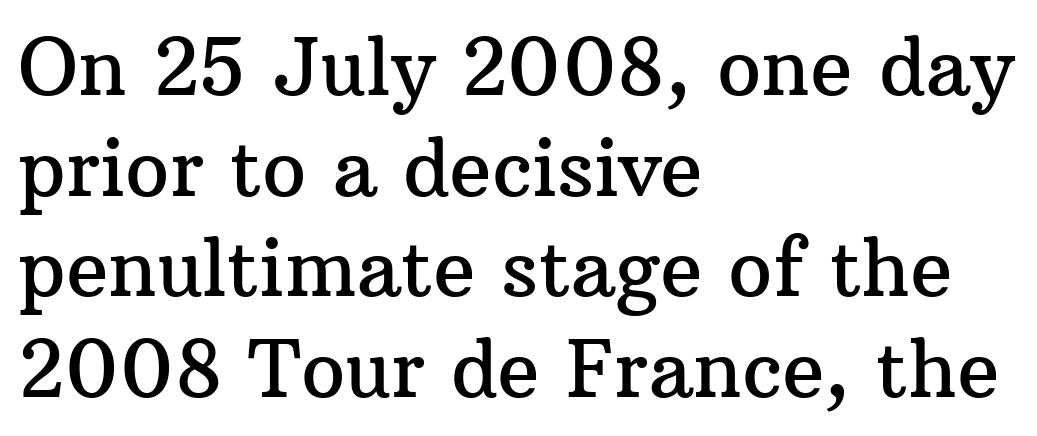
Q: Is the text italic (slanted)? A: No, it is upright.
Q: Is the typeface a serif or a sans-serif typeface? A: Serif.
Q: Is the text underlined? A: No.
Q: How is the paragraph aligned? A: Left-aligned.
Q: Is the spacing between letters normal or unusually wide? A: Normal.
Q: Is the spacing between lines tight, normal or loose? A: Normal.
Q: Width (condensed, normal, or wide)? A: Normal.
Q: Stroke contrast? A: Medium.
Q: x-height? A: Medium.
Q: Monospaced? A: No.
